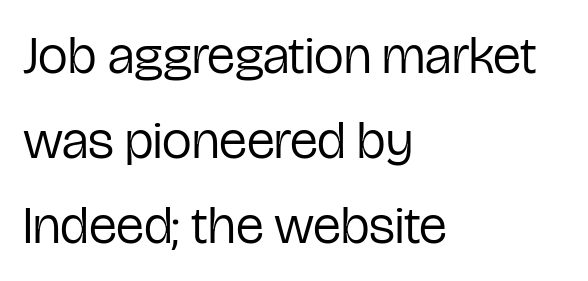
The image shows 53 px regular-weight, condensed sans-serif type, upright; set left-aligned, normal line spacing (1.6x), normal letter spacing, not underlined; low stroke contrast and a medium x-height.
